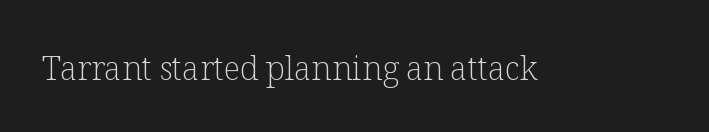
The image shows 33 px light serif type, upright; set normal letter spacing, not underlined; low stroke contrast and a medium x-height.
